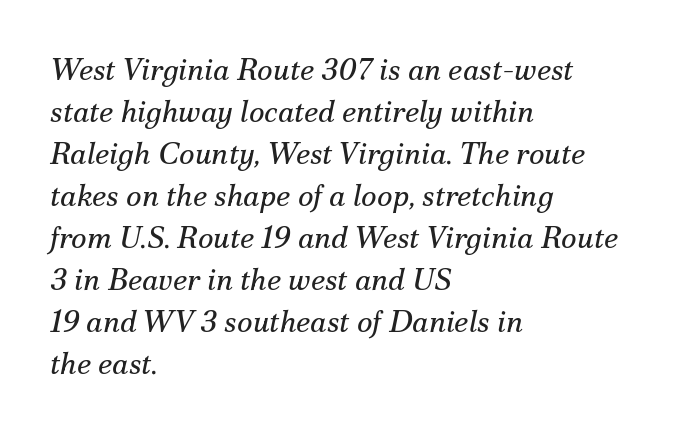
{"serif": "yes", "italic": "yes", "lean": "right", "slant_degrees": 12, "bold": "no", "weight": "regular", "width": "normal", "stroke_contrast": "medium", "x_height": "small", "monospaced": "no", "underline": "no", "align": "left", "line_spacing": "normal", "line_spacing_ratio": 1.4, "letter_spacing": "normal", "letter_spacing_em": 0.0, "glyph_px": 30}
